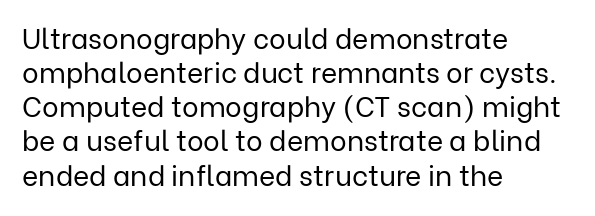
Tracking here is standard; glyphs follow each other at the usual distance. This rendering employs a face without finishing strokes, i.e., a sans-serif. Is the block centered? No — it sits flush against the left margin. Underlining? Definitely not there.
